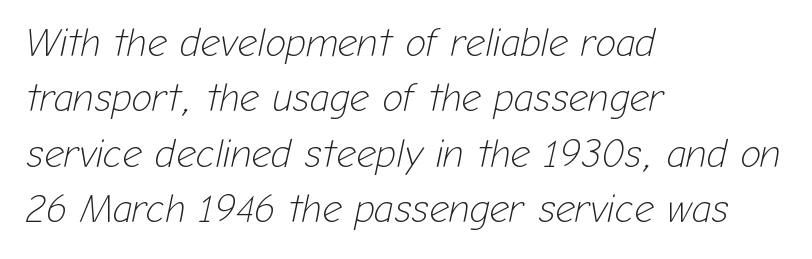
{"italic": "yes", "lean": "right", "slant_degrees": 12, "bold": "no", "weight": "light", "width": "normal", "stroke_contrast": "low", "x_height": "medium", "monospaced": "no", "underline": "no", "align": "left", "line_spacing": "normal", "line_spacing_ratio": 1.42, "letter_spacing": "normal", "letter_spacing_em": 0.0, "glyph_px": 39}
